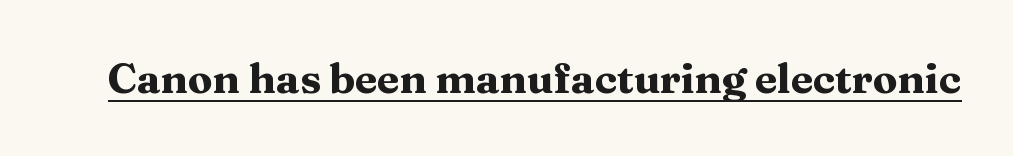
The face used here is proportionally spaced, like ordinary book or web type. Each line of the rendering has a horizontal stroke beneath the glyphs. To sum up the face: it has serifs. The rendering keeps characters at their native spacing. The letters are bold, with thick, heavy strokes.
